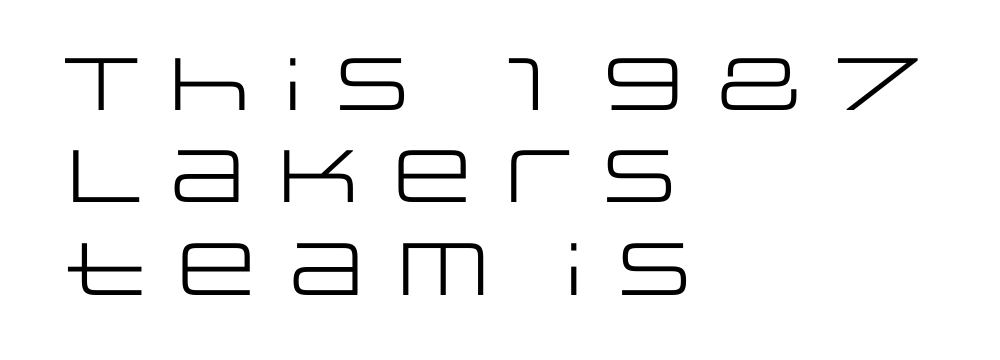
The image shows 74 px regular-weight, wide sans-serif type, upright; set left-aligned, normal line spacing (1.25x), normal letter spacing, not underlined; low stroke contrast and a large x-height.
